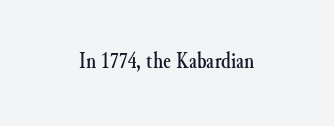
{"italic": "no", "underline": "no", "letter_spacing": "normal", "letter_spacing_em": 0.0, "glyph_px": 23}
